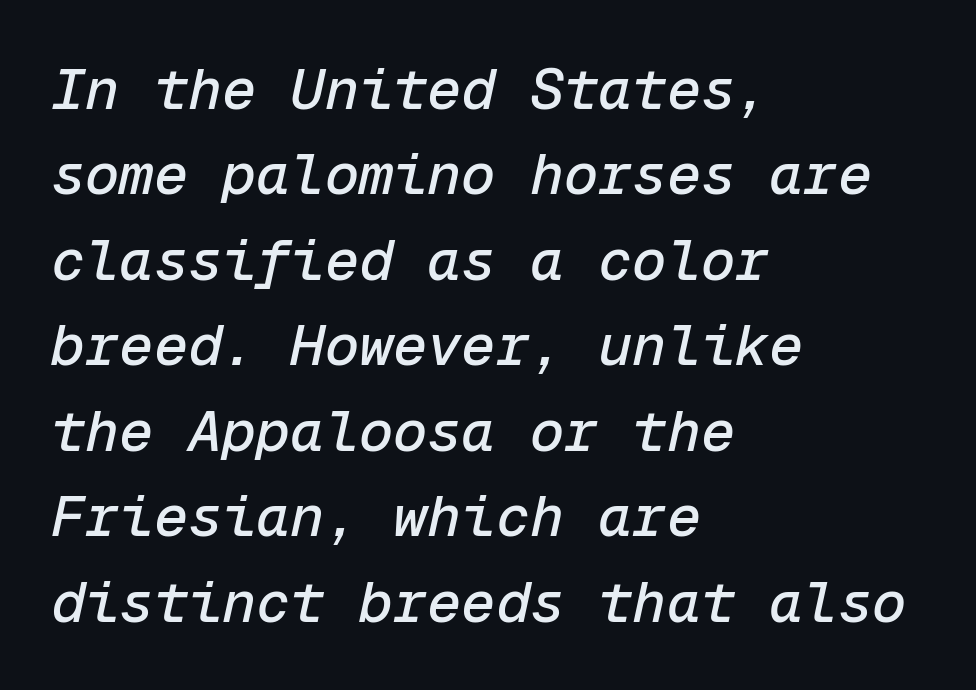
The image shows 57 px text type, italic (leaning right), monospaced; set left-aligned, normal line spacing (1.5x), normal letter spacing, not underlined; low stroke contrast and a medium x-height.
